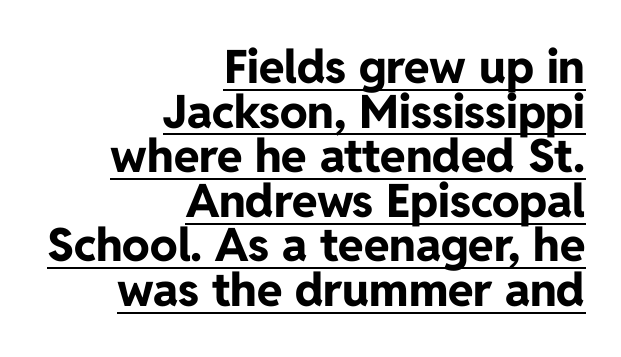
The image shows 46 px bold sans-serif type, upright; set right-aligned, tight line spacing (0.97x), normal letter spacing, underlined; low stroke contrast and a medium x-height.
